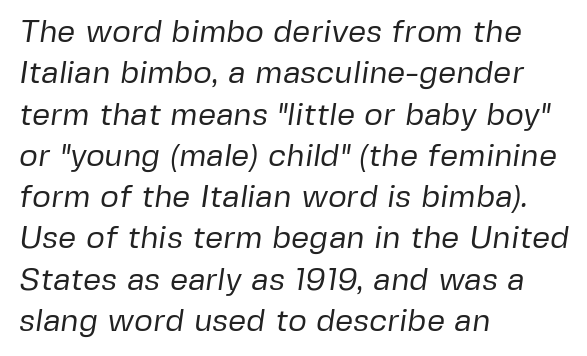
Q: Is the text bold? A: No.
Q: Is the typeface a serif or a sans-serif typeface? A: Sans-serif.
Q: Is the text underlined? A: No.
Q: How is the paragraph aligned? A: Left-aligned.
Q: Is the spacing between letters normal or unusually wide? A: Normal.
Q: Is the spacing between lines tight, normal or loose? A: Normal.
Q: Width (condensed, normal, or wide)? A: Normal.
Q: Stroke contrast? A: Low.
Q: x-height? A: Medium.
Q: Monospaced? A: No.
